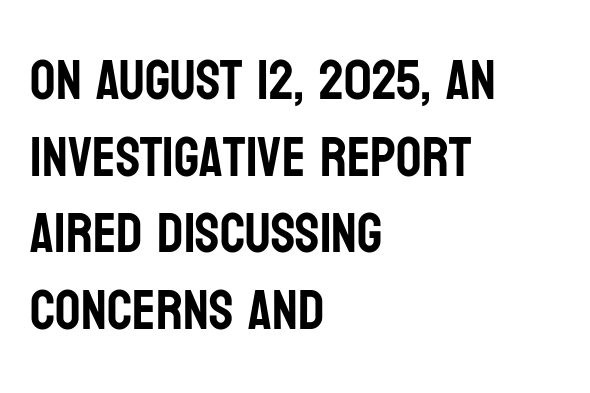
Think of a printed novel: that variable character pitch is what you see here. Tracking value appears to be zero — textbook default spacing. Which margin do the lines hug? The left one — the right edge is uneven. The baseline area is clear.
